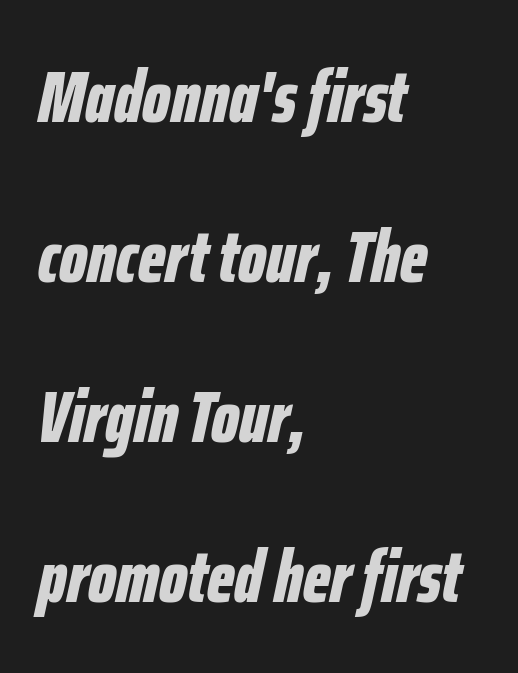
{"italic": "yes", "lean": "right", "slant_degrees": 12, "bold": "yes", "weight": "bold", "width": "condensed", "stroke_contrast": "low", "x_height": "medium", "monospaced": "no", "underline": "no", "align": "left", "line_spacing": "loose", "line_spacing_ratio": 2.16, "letter_spacing": "normal", "letter_spacing_em": 0.0, "glyph_px": 74}
